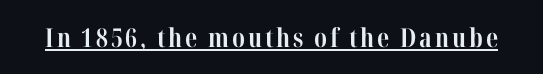
The font's upright variant was chosen for this text. Heavy-handed strokes throughout: this text is bold. Each line of the rendering has a horizontal stroke beneath the glyphs.
